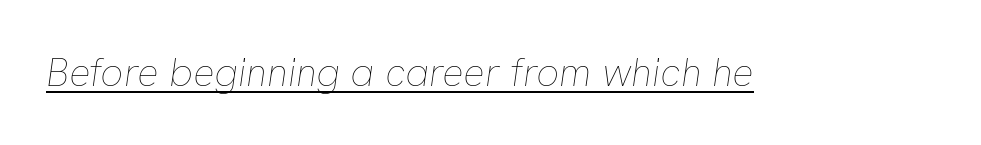
Every character sits at an angle, as italics do. No extra tracking has been applied to these lines. Does a line run under the words? Yes, clearly. Is this a fixed-width face? No — the glyphs have proportional, varying widths. Stems here are at most as thick as an everyday book face.
